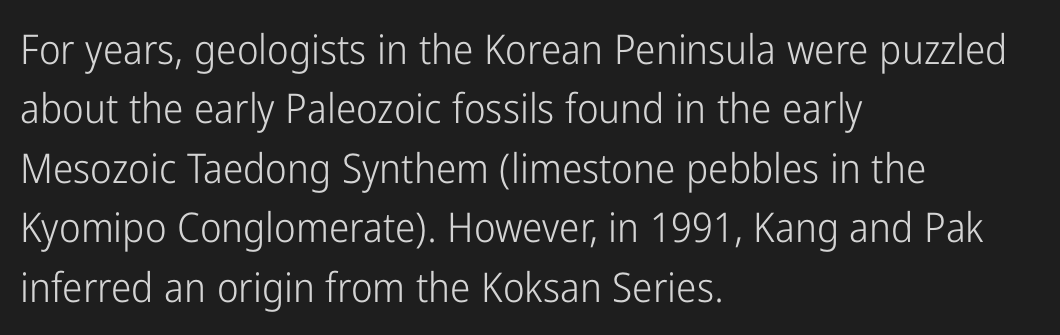
Q: Is the text bold? A: No.
Q: Is the text italic (slanted)? A: No, it is upright.
Q: Is the typeface a serif or a sans-serif typeface? A: Sans-serif.
Q: Is the text underlined? A: No.
Q: How is the paragraph aligned? A: Left-aligned.
Q: Is the spacing between letters normal or unusually wide? A: Normal.
Q: Is the spacing between lines tight, normal or loose? A: Normal.
Q: Width (condensed, normal, or wide)? A: Condensed.
Q: Stroke contrast? A: Low.
Q: x-height? A: Medium.
Q: Monospaced? A: No.
